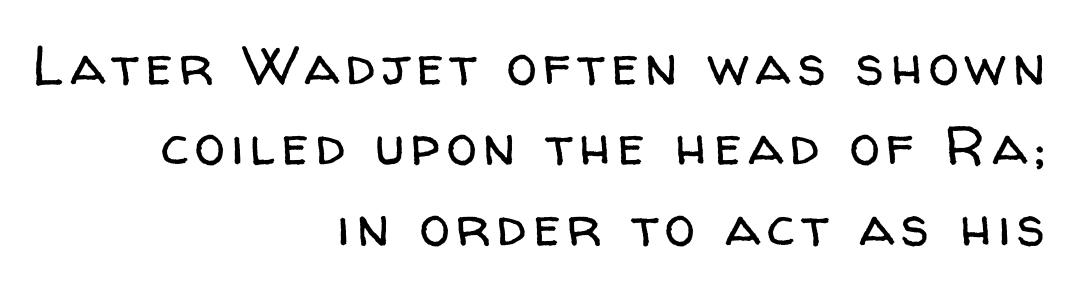
{"serif": "no", "italic": "no", "bold": "no", "weight": "regular", "width": "normal", "stroke_contrast": "low", "x_height": "medium", "monospaced": "no", "underline": "no", "align": "right", "line_spacing": "normal", "line_spacing_ratio": 1.46, "glyph_px": 55}
